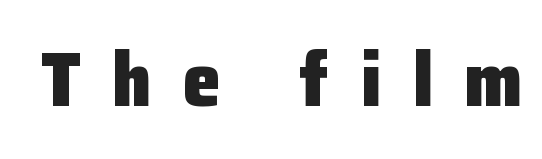
The image shows 76 px heavy sans-serif type, upright; set unusually wide letter spacing (+0.41 em), not underlined; low stroke contrast and a medium x-height.
